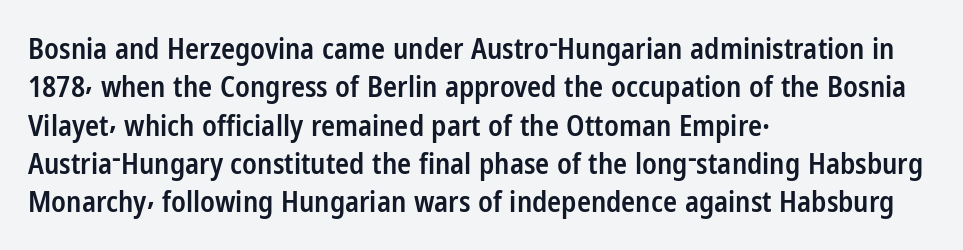
The image shows 29 px semibold, condensed sans-serif type, upright; set left-aligned, normal line spacing (1.32x), normal letter spacing, not underlined; low stroke contrast and a medium x-height.
